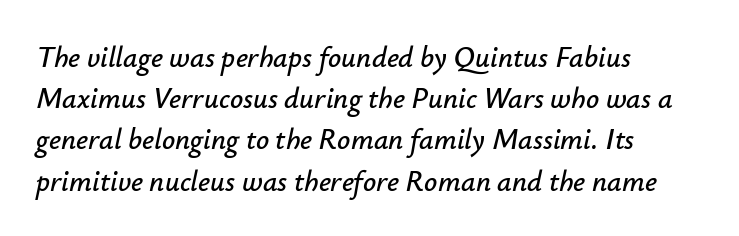
Q: Is the text italic (slanted)? A: Yes, it leans right by about 12 degrees.
Q: Is the text underlined? A: No.
Q: How is the paragraph aligned? A: Left-aligned.
Q: Is the spacing between letters normal or unusually wide? A: Normal.
Q: Is the spacing between lines tight, normal or loose? A: Normal.
Q: Width (condensed, normal, or wide)? A: Normal.
Q: Stroke contrast? A: Low.
Q: x-height? A: Small.
Q: Monospaced? A: No.
